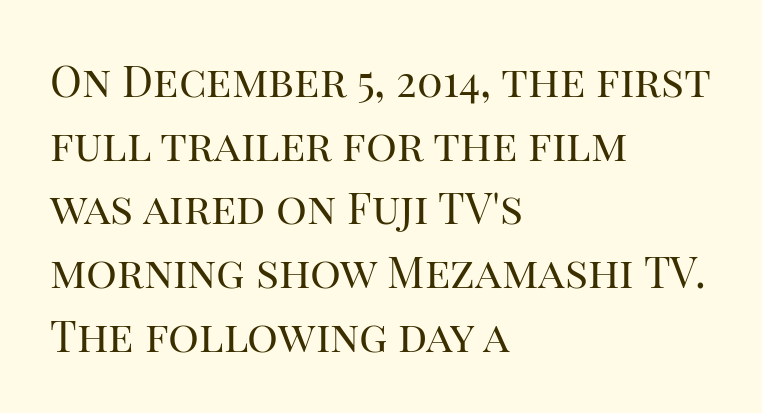
Is this a heavy cut? Hardly; it is regular or lighter. Posture: vertical. The lines in this sample share a left origin and differ only in where they stop. Beneath every word, the page is bare. A normal amount of white space separates one row of letters from the next. The line texture is even and compact thanks to regular tracking.
